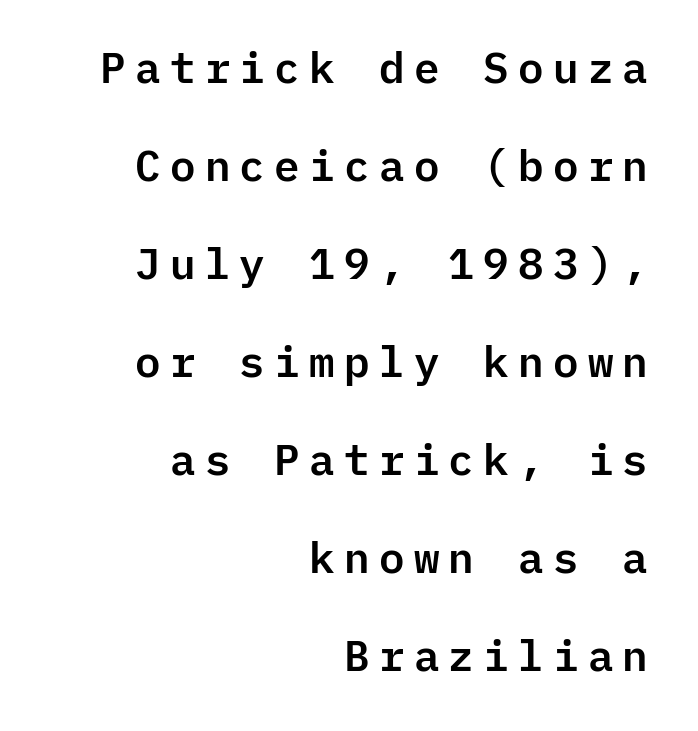
Q: Is the text italic (slanted)? A: No, it is upright.
Q: Is the typeface a serif or a sans-serif typeface? A: Sans-serif.
Q: Is the text underlined? A: No.
Q: How is the paragraph aligned? A: Right-aligned.
Q: Is the spacing between lines tight, normal or loose? A: Loose.
Q: Width (condensed, normal, or wide)? A: Normal.
Q: Stroke contrast? A: Low.
Q: x-height? A: Medium.
Q: Monospaced? A: Yes.
